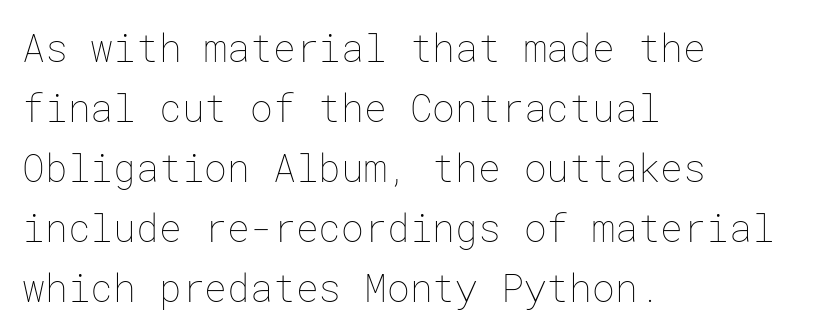
The lettering holds an erect, upright posture throughout. The tracking reads as untouched default to a designer's eye. A bare baseline throughout the passage. Whoever set this chose a conventional vertical rhythm.
